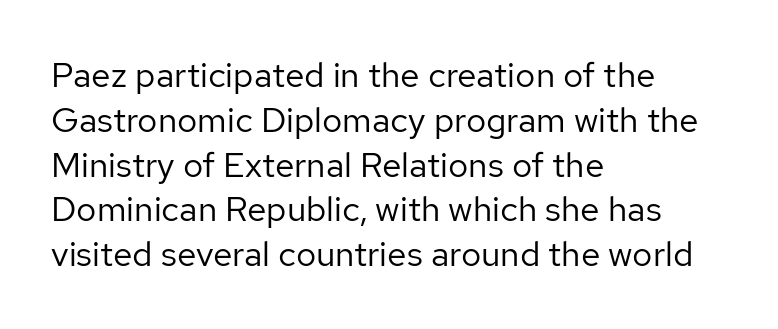
Alignment: flush left. Clear beneath every line of the passage. Posture: straight, roman, zero tilt. This reads as an unemphasized weight, regular at the heaviest. A typesetter would label this face a sans. Honestly, the letter spacing is just normal — you wouldn't notice it.
